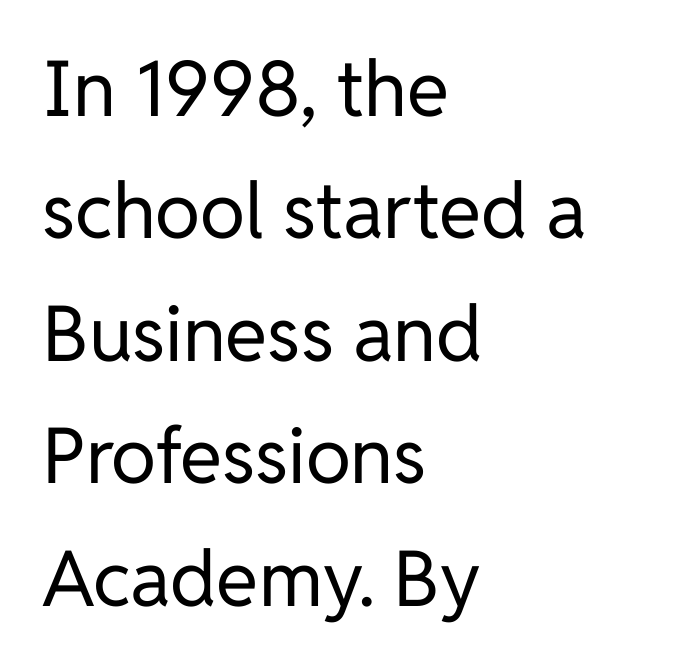
{"serif": "no", "italic": "no", "bold": "no", "weight": "regular", "width": "normal", "stroke_contrast": "low", "x_height": "medium", "monospaced": "no", "underline": "no", "align": "left", "line_spacing": "normal", "line_spacing_ratio": 1.59, "letter_spacing": "normal", "letter_spacing_em": 0.0, "glyph_px": 77}
